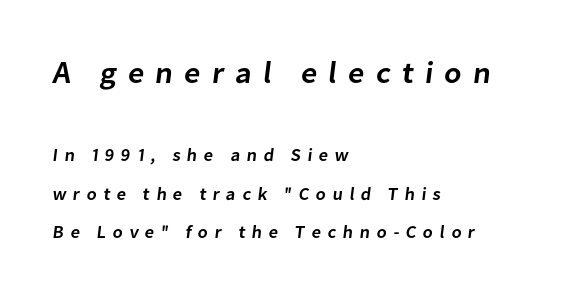
Q: Is the text bold? A: Semi-bold.
Q: Is the typeface a serif or a sans-serif typeface? A: Sans-serif.
Q: Is the text underlined? A: No.
Q: How is the paragraph aligned? A: Left-aligned.
Q: Is the spacing between letters normal or unusually wide? A: Unusually wide.
Q: Is the spacing between lines tight, normal or loose? A: Loose.
Q: Which block of text is set in a larger size, the first (top) or the second (bottom)? A: The first (top) one.
Q: Width (condensed, normal, or wide)? A: Normal.
Q: Stroke contrast? A: Low.
Q: x-height? A: Medium.
Q: Monospaced? A: No.
